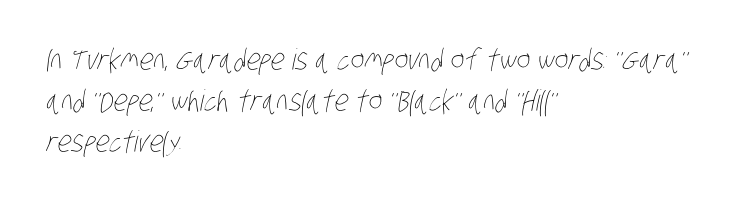
Q: Is the text bold? A: No.
Q: Is the text underlined? A: No.
Q: How is the paragraph aligned? A: Left-aligned.
Q: Is the spacing between letters normal or unusually wide? A: Normal.
Q: Is the spacing between lines tight, normal or loose? A: Normal.
Q: Width (condensed, normal, or wide)? A: Condensed.
Q: Stroke contrast? A: Low.
Q: x-height? A: Large.
Q: Monospaced? A: No.
